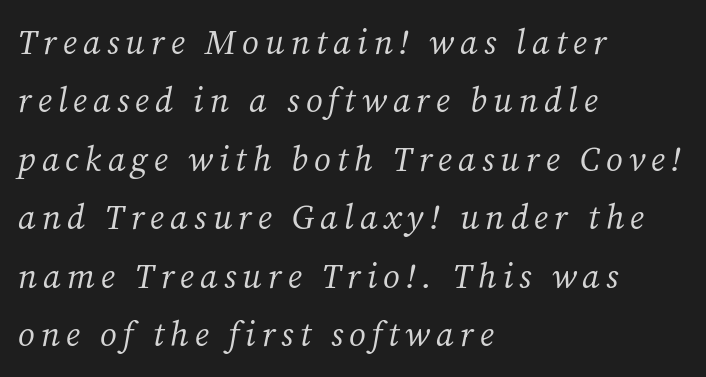
The font family rendered here belongs to the serif group. This rendering uses left alignment, leaving the right contour irregular. The passage shown is not bold in any degree. Designer's note — italics engaged. Character widths vary here, with narrow letters taking less room than wide ones.
